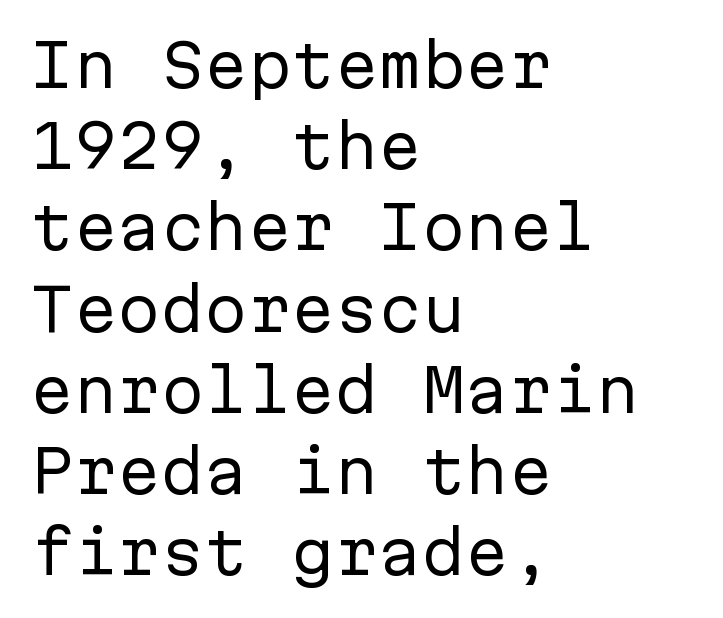
The image shows 58 px regular-weight sans-serif type, upright, monospaced; set left-aligned, normal line spacing (1.4x), normal letter spacing, not underlined; low stroke contrast and a medium x-height.
